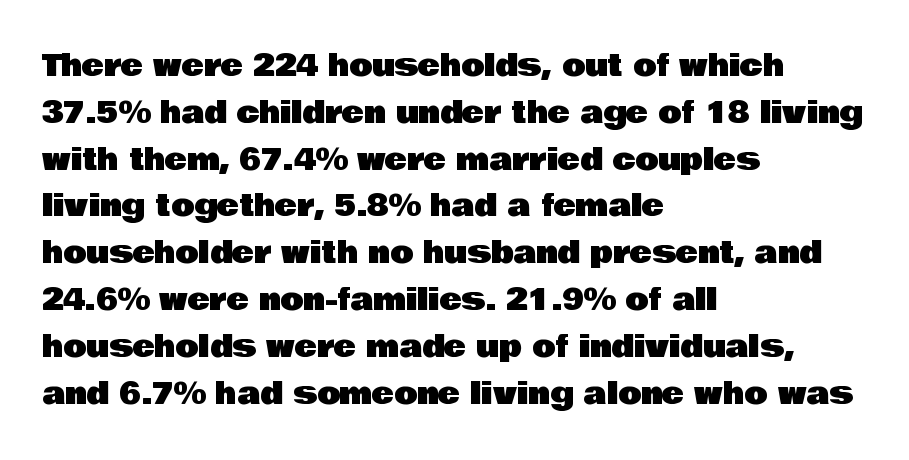
{"serif": "no", "italic": "no", "width": "normal", "stroke_contrast": "low", "x_height": "large", "monospaced": "no", "underline": "no", "align": "left", "line_spacing": "normal", "line_spacing_ratio": 1.56, "letter_spacing": "normal", "letter_spacing_em": 0.0, "glyph_px": 30}
